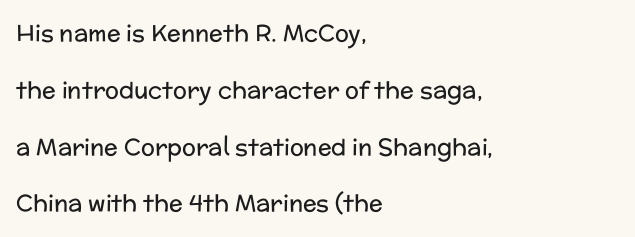
{"italic": "no", "bold": "no", "underline": "no", "align": "left", "line_spacing": "loose", "line_spacing_ratio": 2.47, "letter_spacing": "normal", "letter_spacing_em": 0.0, "glyph_px": 23}
